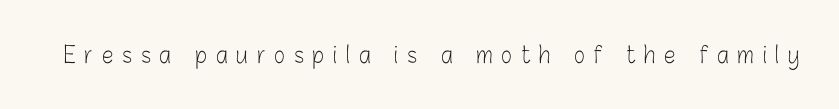
The image shows 23 px text type, upright; set unusually wide letter spacing (+0.39 em), not underlined.
